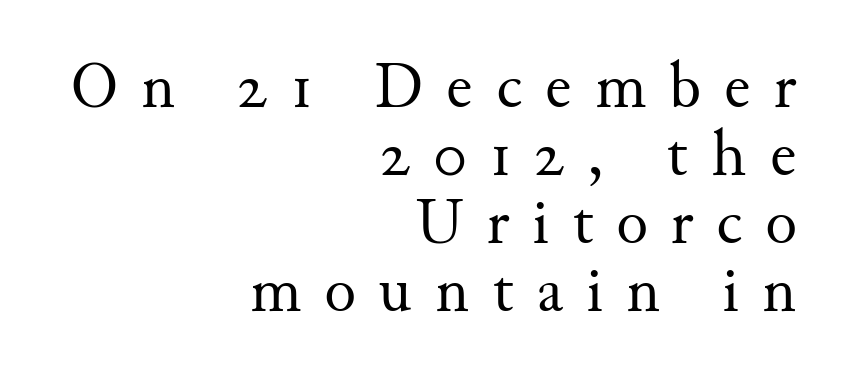
{"serif": "yes", "italic": "no", "bold": "no", "weight": "regular", "width": "normal", "stroke_contrast": "medium", "x_height": "small", "monospaced": "no", "underline": "no", "align": "right", "line_spacing": "tight", "line_spacing_ratio": 1.03, "letter_spacing": "wide", "letter_spacing_em": 0.35, "glyph_px": 66}
